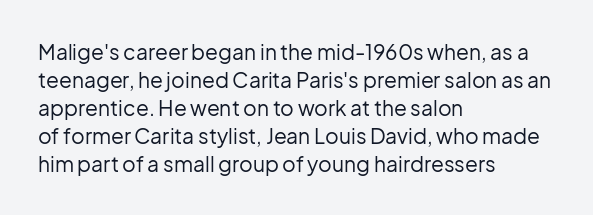
Q: Is the text bold? A: No.
Q: Is the text italic (slanted)? A: No, it is upright.
Q: Is the text underlined? A: No.
Q: How is the paragraph aligned? A: Left-aligned.
Q: Is the spacing between letters normal or unusually wide? A: Normal.
Q: Is the spacing between lines tight, normal or loose? A: Normal.
